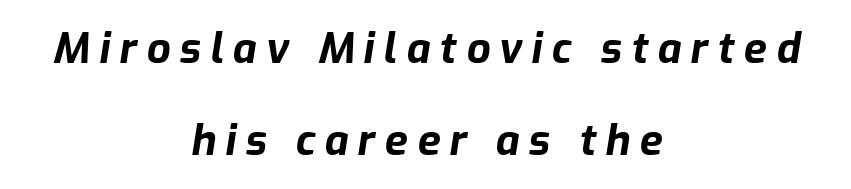
A full-strength bold gives these letters their thick strokes. The letterforms stand isolated, each surrounded by extra space. Quick note: italic. Each letter keeps its own natural width here, so spacing adapts to shape. The paragraph has two soft edges and a firm central axis.
